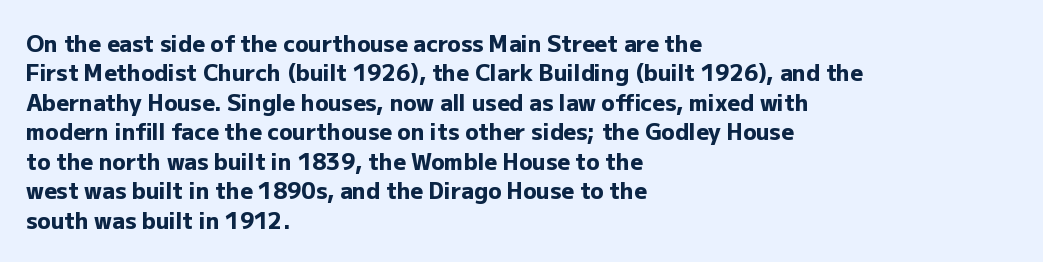
The vertical gap from one line to the next is medium. The rendering uses a bold face; every stroke is thick and dark. When letters stand straight like this, we call the style roman or upright. A typesetter would call this zero additional tracking.
